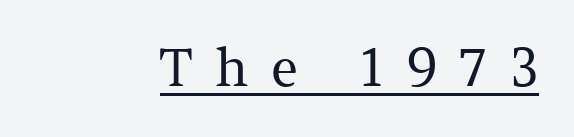
The image shows 52 px regular-weight serif type, upright; set unusually wide letter spacing (+0.44 em), underlined; medium stroke contrast and a medium x-height.
